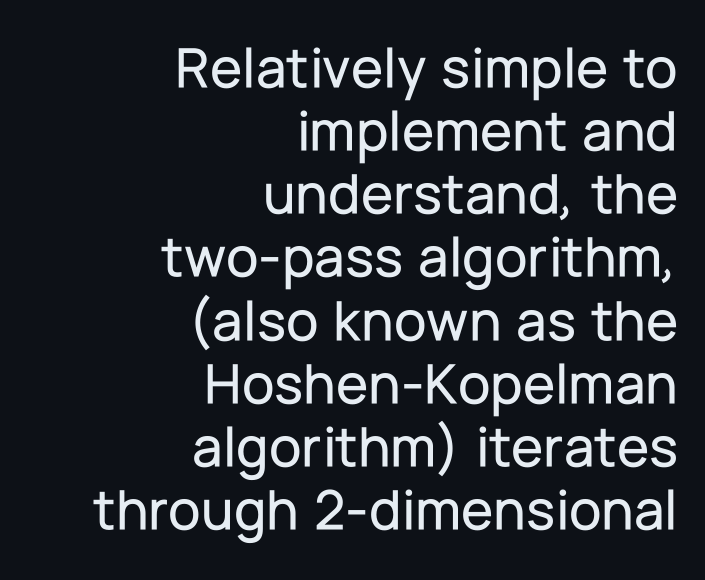
The image shows 59 px sans-serif type, upright; set right-aligned, tight line spacing (1.07x), normal letter spacing, not underlined; low stroke contrast and a medium x-height.
